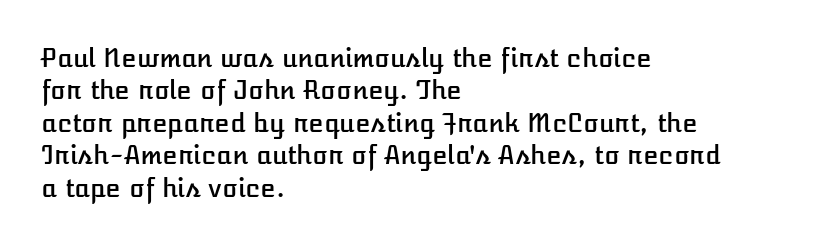
The image shows 25 px text type, upright; set left-aligned, normal line spacing (1.3x), normal letter spacing, not underlined.
